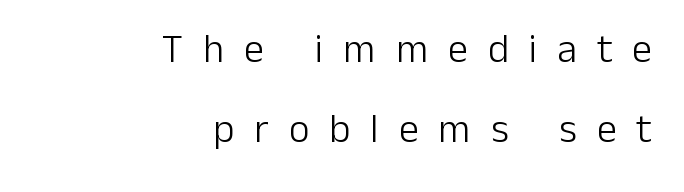
{"serif": "no", "italic": "no", "bold": "no", "weight": "light", "width": "normal", "stroke_contrast": "low", "x_height": "medium", "monospaced": "no", "underline": "no", "align": "right", "line_spacing": "loose", "line_spacing_ratio": 1.99, "letter_spacing": "wide", "letter_spacing_em": 0.5, "glyph_px": 40}
